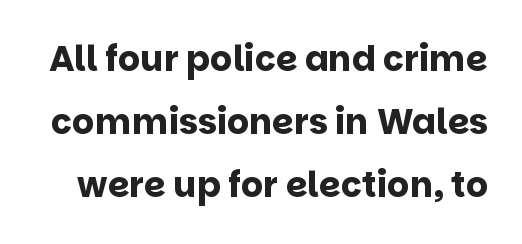
Here the glyphs are tracked normally, forming tight word shapes. Note the varied advance widths — an 'i' is clearly narrower than an 'm'. It's the straight-up-and-down kind of type. The letters carry no serifs — their stems end cleanly without finishing strokes. The area under the type is left untouched.
